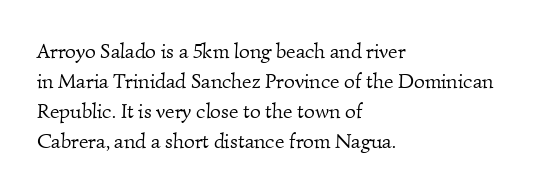
Has an underline been added? It has not. The face looks like a standard text weight, possibly lighter. The designer left line spacing at the default. Letter spacing: default.
